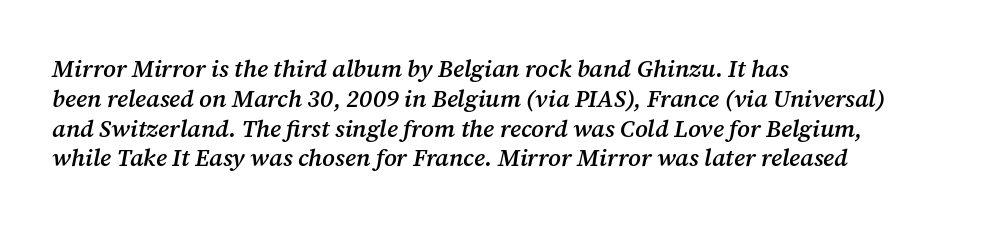
Q: Is the text bold? A: Semi-bold.
Q: Is the text italic (slanted)? A: Yes, it leans right by about 12 degrees.
Q: Is the text underlined? A: No.
Q: How is the paragraph aligned? A: Left-aligned.
Q: Is the spacing between letters normal or unusually wide? A: Normal.
